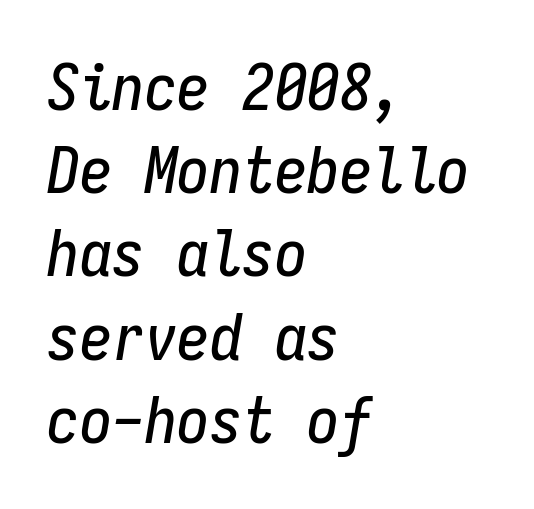
{"italic": "yes", "lean": "right", "slant_degrees": 9, "width": "condensed", "stroke_contrast": "low", "x_height": "medium", "monospaced": "yes", "underline": "no", "align": "left", "line_spacing": "normal", "line_spacing_ratio": 1.28, "letter_spacing": "normal", "letter_spacing_em": 0.0, "glyph_px": 65}
